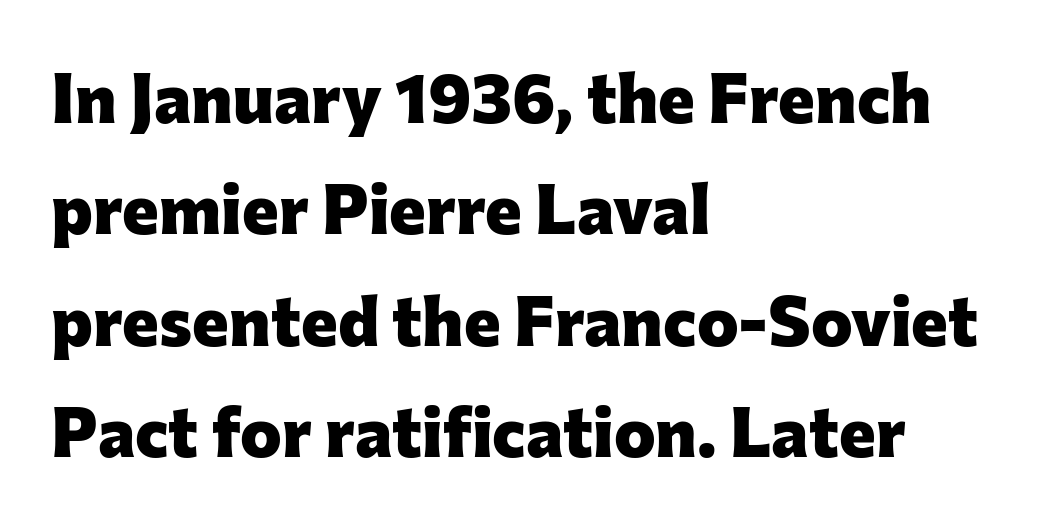
Q: Is the text bold? A: Yes.
Q: Is the text italic (slanted)? A: No, it is upright.
Q: Is the typeface a serif or a sans-serif typeface? A: Sans-serif.
Q: Is the text underlined? A: No.
Q: How is the paragraph aligned? A: Left-aligned.
Q: Is the spacing between letters normal or unusually wide? A: Normal.
Q: Is the spacing between lines tight, normal or loose? A: Normal.
Q: Width (condensed, normal, or wide)? A: Normal.
Q: Stroke contrast? A: Low.
Q: x-height? A: Medium.
Q: Monospaced? A: No.
